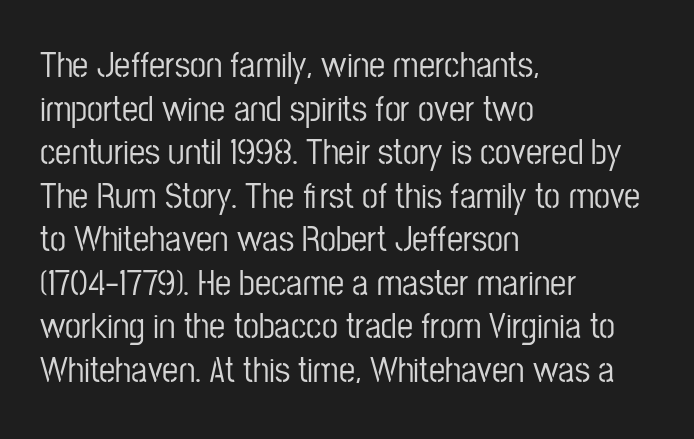
{"serif": "no", "italic": "no", "width": "condensed", "stroke_contrast": "low", "x_height": "medium", "monospaced": "no", "underline": "no", "align": "left", "line_spacing_ratio": 1.21, "letter_spacing": "normal", "letter_spacing_em": 0.0, "glyph_px": 36}
